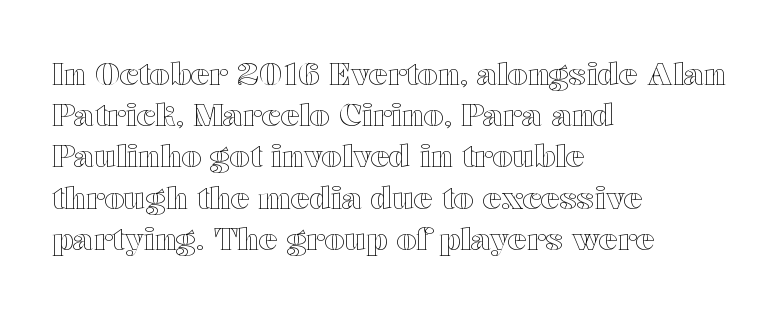
Q: Is the text italic (slanted)? A: No, it is upright.
Q: Is the text underlined? A: No.
Q: How is the paragraph aligned? A: Left-aligned.
Q: Is the spacing between letters normal or unusually wide? A: Normal.
Q: Is the spacing between lines tight, normal or loose? A: Normal.
Q: Width (condensed, normal, or wide)? A: Wide.
Q: x-height? A: Medium.
Q: Monospaced? A: No.
